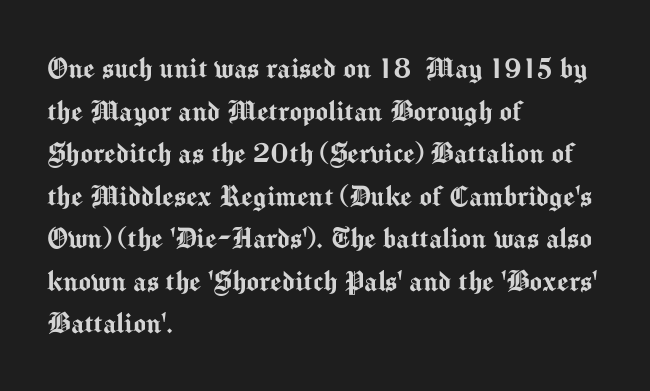
{"serif": "no", "italic": "no", "width": "normal", "stroke_contrast": "medium", "x_height": "medium", "monospaced": "no", "underline": "no", "align": "left", "line_spacing": "normal", "line_spacing_ratio": 1.29, "letter_spacing": "normal", "letter_spacing_em": 0.0, "glyph_px": 33}
